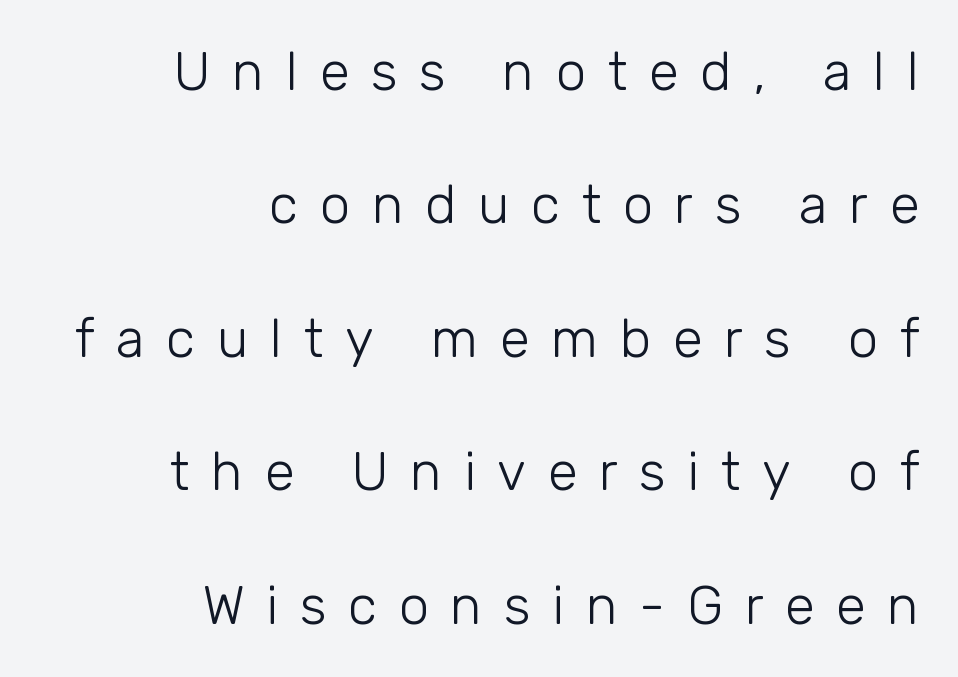
The image shows 54 px light sans-serif type, upright; set right-aligned, loose line spacing (2.47x), unusually wide letter spacing (+0.4 em), not underlined; low stroke contrast and a medium x-height.
